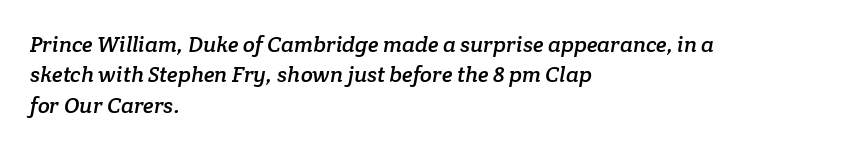
{"underline": "no", "align": "left", "line_spacing": "normal", "line_spacing_ratio": 1.38, "letter_spacing": "normal", "letter_spacing_em": 0.0, "glyph_px": 22}
